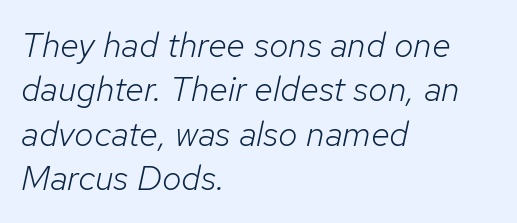
The image shows 35 px light type, italic (leaning right); set left-aligned, normal line spacing (1.27x), normal letter spacing, not underlined; low stroke contrast and a medium x-height.
